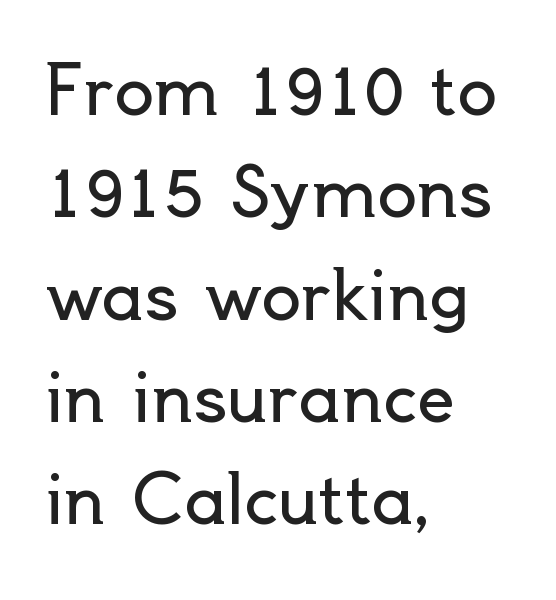
Interline gaps are of average width in this sample. Is this a sans? Yes — the strokes have no serifs. Designer's note — italics off, roman on. Compared with a centered layout, this one pins lines to the left instead. The font is comparable to plain body text, perhaps lighter.
